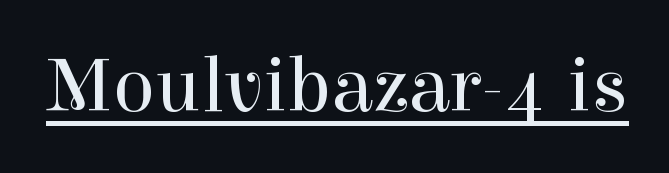
Q: Is the text bold? A: No.
Q: Is the text italic (slanted)? A: No, it is upright.
Q: Is the typeface a serif or a sans-serif typeface? A: Serif.
Q: Is the text underlined? A: Yes.
Q: Is the spacing between letters normal or unusually wide? A: Normal.
Q: Width (condensed, normal, or wide)? A: Normal.
Q: Stroke contrast? A: High.
Q: x-height? A: Medium.
Q: Monospaced? A: No.
